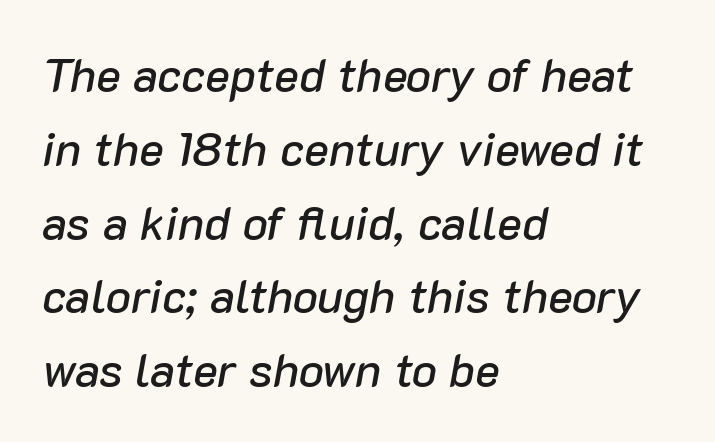
Line beginnings align vertically; line endings do not. Quick note: italic. Do the characters align in a grid? No, the font is proportional. Nothing unusual about the tracking: characters are spaced as the font intends. Students, observe: this is what conventionally led text looks like. Letters rest on an invisible, unmarked baseline.
